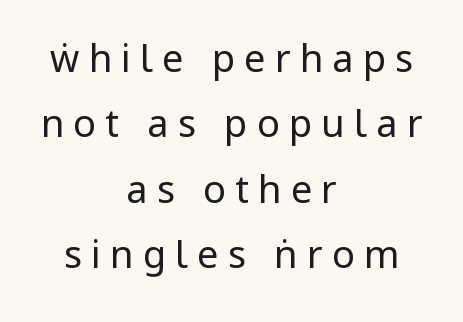
{"serif": "no", "italic": "no", "bold": "no", "weight": "regular", "width": "condensed", "stroke_contrast": "low", "underline": "no", "align": "center", "line_spacing_ratio": 1.72, "letter_spacing": "wide", "letter_spacing_em": 0.24, "glyph_px": 38}
